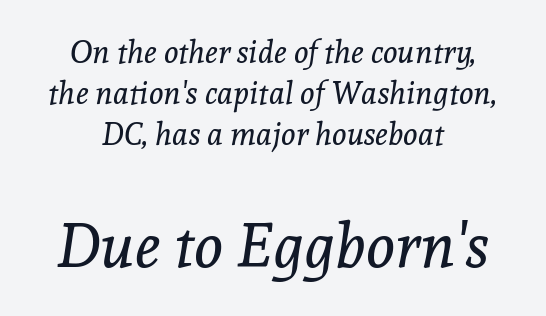
The rendering uses natural spacing where letterforms have individual widths. Observe the serifs anchoring each vertical stroke in this sample. Here the glyphs are tracked normally, forming tight word shapes. The cut favours lightness, reaching ordinary text weight at its darkest. Is the block centered? Yes — each line is placed symmetrically about the middle.
